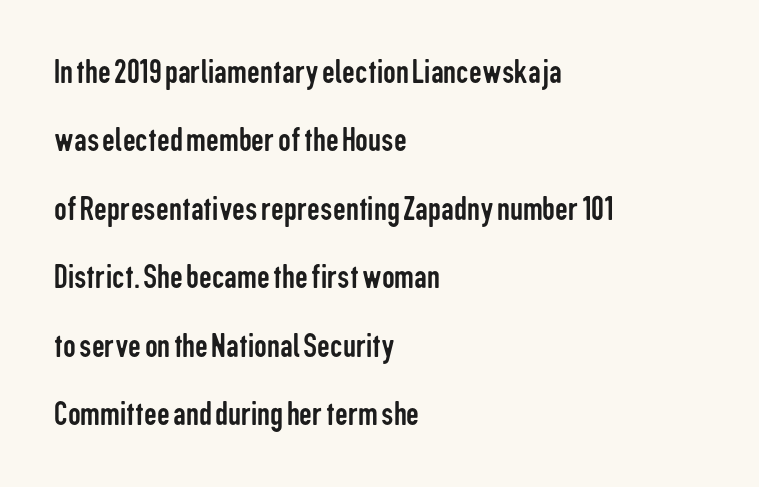
Does extra space separate the letters? No, they use regular spacing. The type sits square on the baseline with zero lean. The letters carry no serifs — their stems end cleanly without finishing strokes. Interline gaps are noticeably wide in this sample. Spacing verdict: proportional, widths tailored to each character. Honestly, there is no underline to notice here at all.
